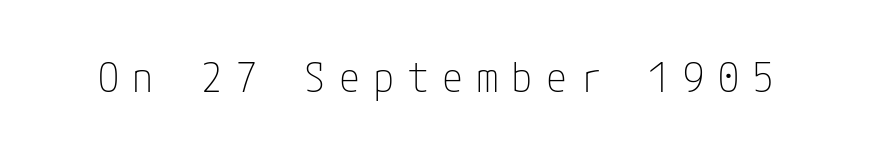
The image shows 42 px thin, condensed sans-serif type, upright; set unusually wide letter spacing (+0.32 em), not underlined; low stroke contrast and a medium x-height.
